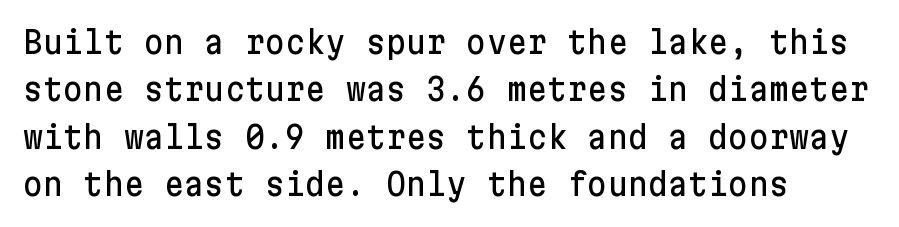
{"serif": "no", "italic": "no", "width": "normal", "stroke_contrast": "low", "x_height": "medium", "underline": "no", "align": "left", "line_spacing": "normal", "line_spacing_ratio": 1.53, "letter_spacing": "normal", "letter_spacing_em": 0.0, "glyph_px": 31}
